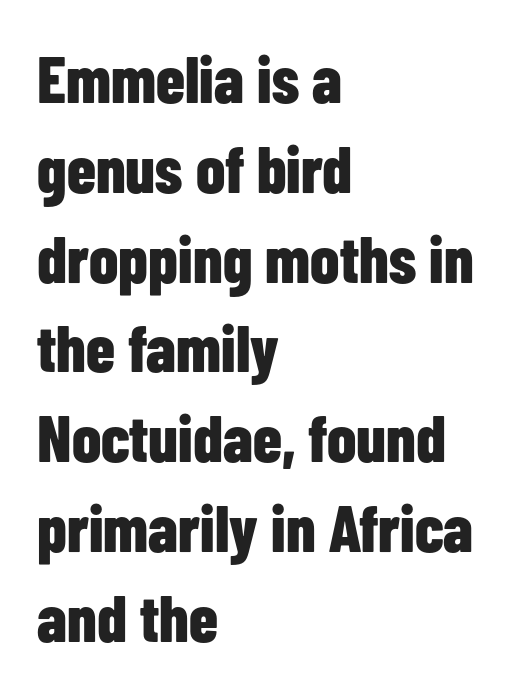
{"serif": "no", "italic": "no", "bold": "yes", "weight": "bold", "width": "condensed", "stroke_contrast": "low", "x_height": "medium", "monospaced": "no", "underline": "no", "align": "left", "line_spacing": "normal", "line_spacing_ratio": 1.36, "letter_spacing": "normal", "letter_spacing_em": 0.0, "glyph_px": 66}
